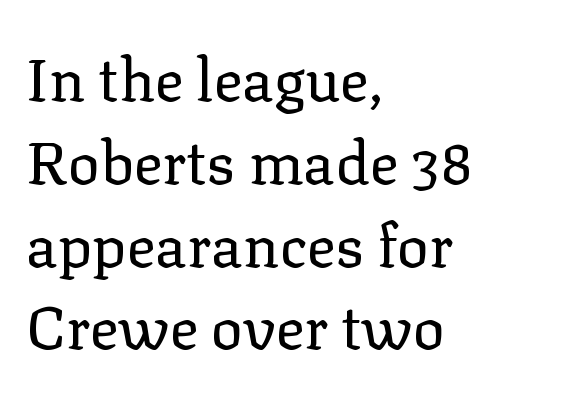
Q: Is the text bold? A: No.
Q: Is the text italic (slanted)? A: No, it is upright.
Q: Is the typeface a serif or a sans-serif typeface? A: Serif.
Q: Is the text underlined? A: No.
Q: How is the paragraph aligned? A: Left-aligned.
Q: Is the spacing between letters normal or unusually wide? A: Normal.
Q: Is the spacing between lines tight, normal or loose? A: Normal.
Q: Width (condensed, normal, or wide)? A: Normal.
Q: Stroke contrast? A: Low.
Q: x-height? A: Medium.
Q: Monospaced? A: No.
